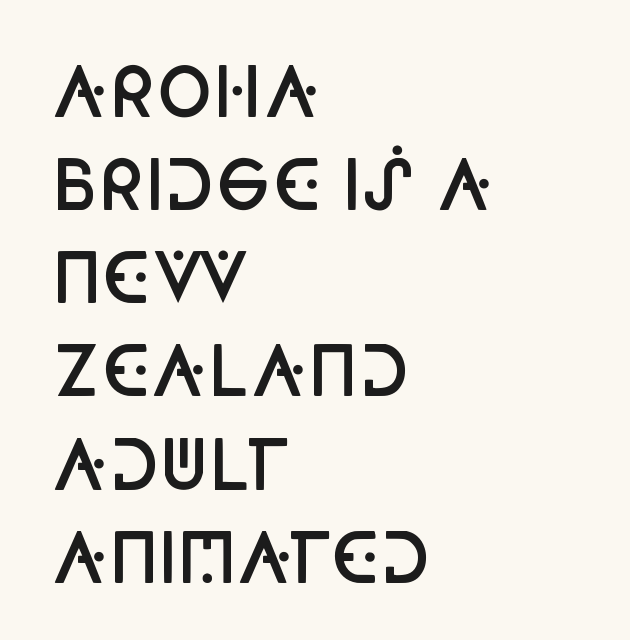
Q: Is the text bold? A: Semi-bold.
Q: Is the text italic (slanted)? A: No, it is upright.
Q: Is the typeface a serif or a sans-serif typeface? A: Sans-serif.
Q: Is the text underlined? A: No.
Q: How is the paragraph aligned? A: Left-aligned.
Q: Is the spacing between letters normal or unusually wide? A: Normal.
Q: Is the spacing between lines tight, normal or loose? A: Normal.
Q: Width (condensed, normal, or wide)? A: Condensed.
Q: Stroke contrast? A: Low.
Q: x-height? A: Large.
Q: Monospaced? A: No.
